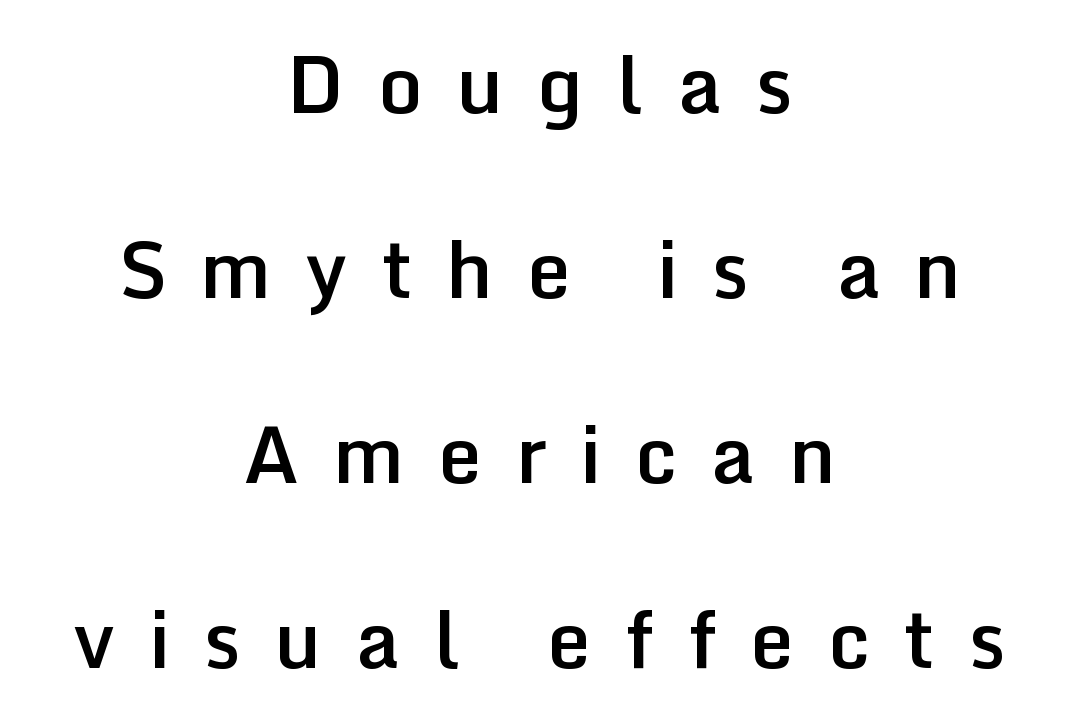
Q: Is the text bold? A: Semi-bold.
Q: Is the text italic (slanted)? A: No, it is upright.
Q: Is the typeface a serif or a sans-serif typeface? A: Sans-serif.
Q: Is the text underlined? A: No.
Q: How is the paragraph aligned? A: Centered.
Q: Is the spacing between letters normal or unusually wide? A: Unusually wide.
Q: Is the spacing between lines tight, normal or loose? A: Loose.
Q: Width (condensed, normal, or wide)? A: Normal.
Q: Stroke contrast? A: Low.
Q: x-height? A: Medium.
Q: Monospaced? A: No.
